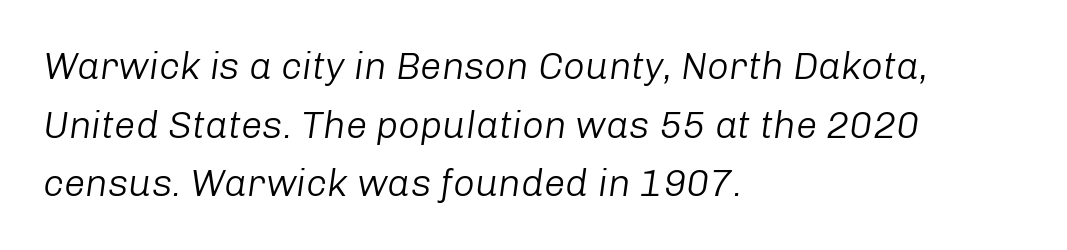
The image shows 38 px light type, italic (leaning right); set left-aligned, normal line spacing (1.54x), normal letter spacing, not underlined; low stroke contrast and a medium x-height.
